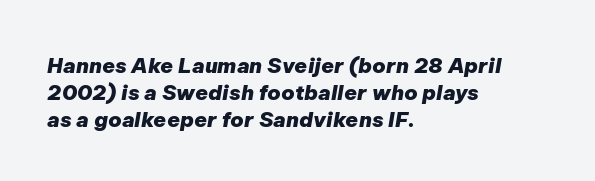
The image shows 21 px bold type, italic (leaning right); set left-aligned, normal line spacing (1.29x), normal letter spacing, not underlined.
